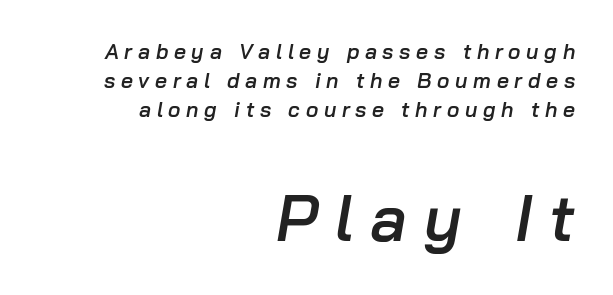
{"italic": "yes", "lean": "right", "slant_degrees": 10, "bold": "semi", "weight": "semibold", "width": "normal", "stroke_contrast": "low", "x_height": "medium", "monospaced": "no", "underline": "no", "align": "right", "line_spacing": "normal", "line_spacing_ratio": 1.39, "letter_spacing": "wide", "letter_spacing_em": 0.27, "larger_block": "second", "size_ratio": 3.05, "glyph_px": 64}
